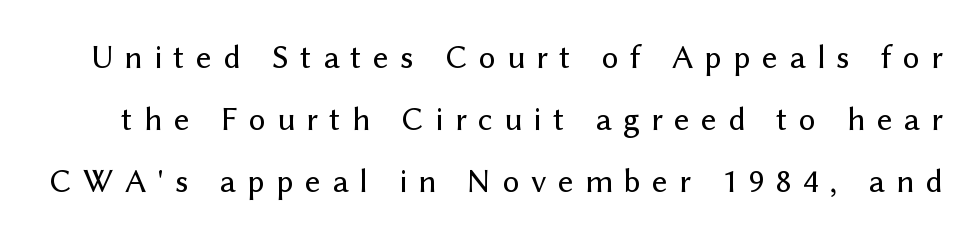
Q: Is the text italic (slanted)? A: No, it is upright.
Q: Is the typeface a serif or a sans-serif typeface? A: Sans-serif.
Q: Is the text underlined? A: No.
Q: Is the spacing between letters normal or unusually wide? A: Unusually wide.
Q: Width (condensed, normal, or wide)? A: Normal.
Q: Stroke contrast? A: Low.
Q: x-height? A: Medium.
Q: Monospaced? A: No.
